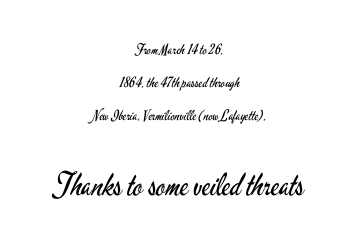
The image shows 31 px regular-weight, condensed sans-serif type; set centered, loose line spacing (2.37x), normal letter spacing, not underlined; the second (bottom) block is 2.21x larger; low stroke contrast and a small x-height.
